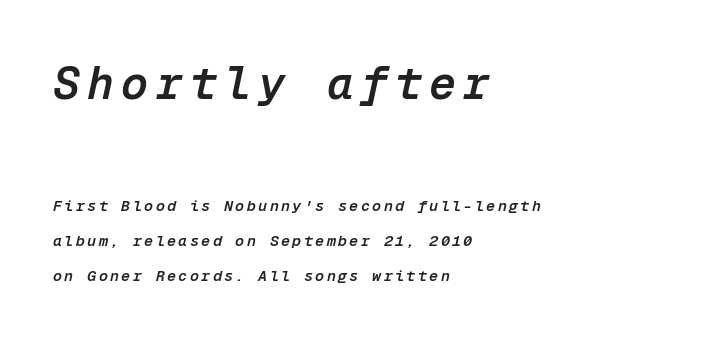
{"italic": "yes", "lean": "right", "slant_degrees": 12, "bold": "semi", "weight": "semibold", "width": "normal", "stroke_contrast": "low", "x_height": "medium", "monospaced": "yes", "underline": "no", "align": "left", "line_spacing": "loose", "line_spacing_ratio": 2.35, "larger_block": "first", "size_ratio": 3.0, "glyph_px": 45}
